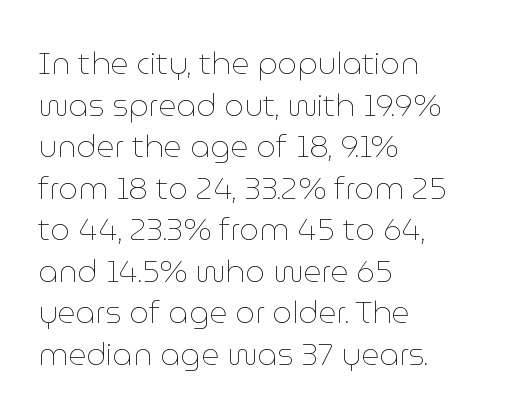
{"italic": "no", "bold": "no", "weight": "thin", "width": "normal", "stroke_contrast": "low", "x_height": "medium", "monospaced": "no", "underline": "no", "align": "left", "line_spacing": "normal", "line_spacing_ratio": 1.34, "letter_spacing": "normal", "letter_spacing_em": 0.0, "glyph_px": 31}
